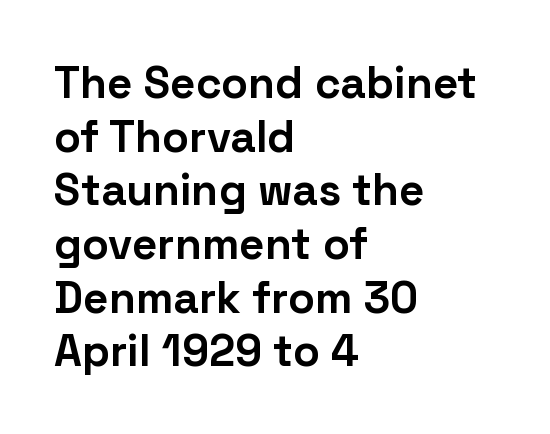
The lettering stays uniformly vertical, giving the passage a roman look. Varying glyph widths throughout — classic text-font behaviour. The compositor pushed each line to the left boundary. To sum up the face: it is a sans, with no serifs.
